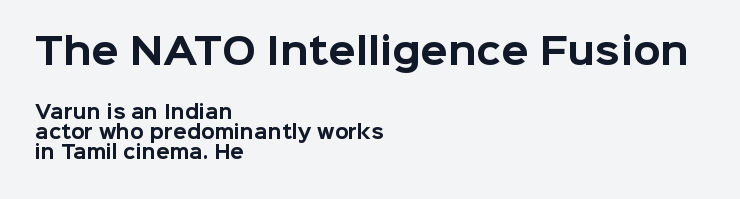
Q: Is the text bold? A: Yes.
Q: Is the text italic (slanted)? A: No, it is upright.
Q: Is the typeface a serif or a sans-serif typeface? A: Sans-serif.
Q: Is the text underlined? A: No.
Q: How is the paragraph aligned? A: Left-aligned.
Q: Is the spacing between letters normal or unusually wide? A: Normal.
Q: Is the spacing between lines tight, normal or loose? A: Tight.
Q: Which block of text is set in a larger size, the first (top) or the second (bottom)? A: The first (top) one.
Q: Width (condensed, normal, or wide)? A: Normal.
Q: Stroke contrast? A: Low.
Q: x-height? A: Medium.
Q: Monospaced? A: No.
